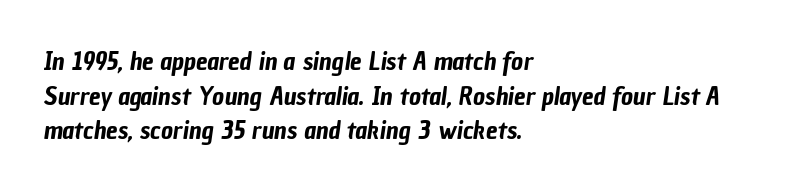
Vertically, the passage feels balanced, rows spaced as you'd expect. Unmarked baselines from the first word to the last. If you drew a ruler down the left edge, every line would touch it. The passage shown has conventional tracking throughout.
